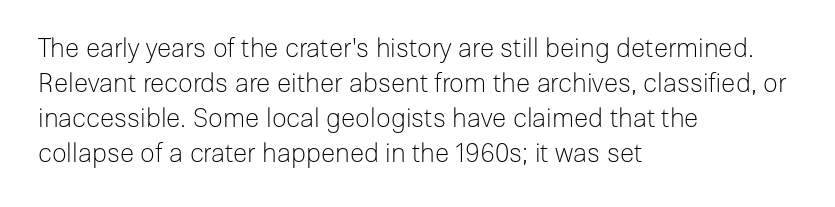
Q: Is the text bold? A: No.
Q: Is the text italic (slanted)? A: No, it is upright.
Q: Is the text underlined? A: No.
Q: How is the paragraph aligned? A: Left-aligned.
Q: Is the spacing between letters normal or unusually wide? A: Normal.
Q: Is the spacing between lines tight, normal or loose? A: Normal.
